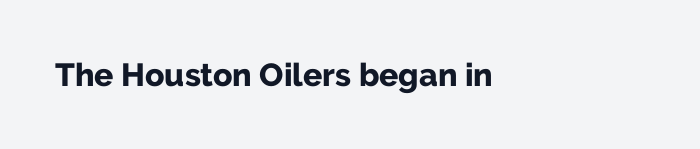
Descenders hang freely into open space. Every row of glyphs begins at an identical x-position on the left. A typesetter would call this proportional, since set widths differ per character. Short note: letters normally spaced. These lines are composed in type without serifs.
